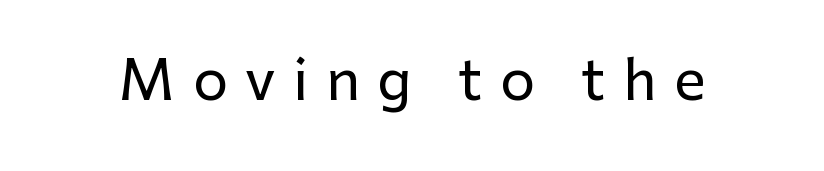
The image shows 55 px sans-serif type, upright; set unusually wide letter spacing (+0.32 em), not underlined; low stroke contrast and a medium x-height.
